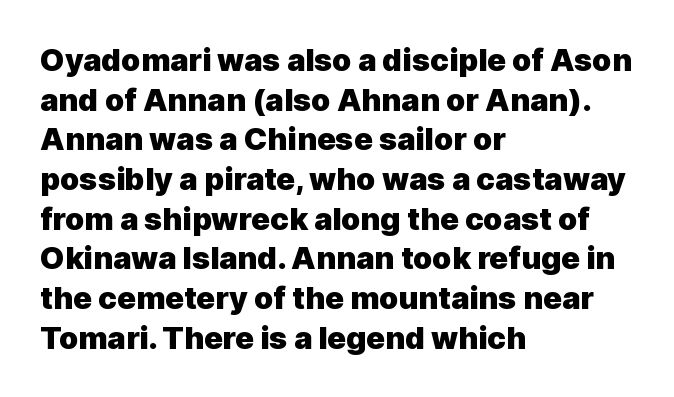
Descenders hang freely into open space. Is this a sans? Yes — the strokes have no serifs. Is the letter spacing exaggerated? No — it looks like the ordinary default. Typesetter's note: full bold, strokes at maximum text heaviness. Do the letters lean? They stand straight. The leading is moderate, giving the passage an even texture.
